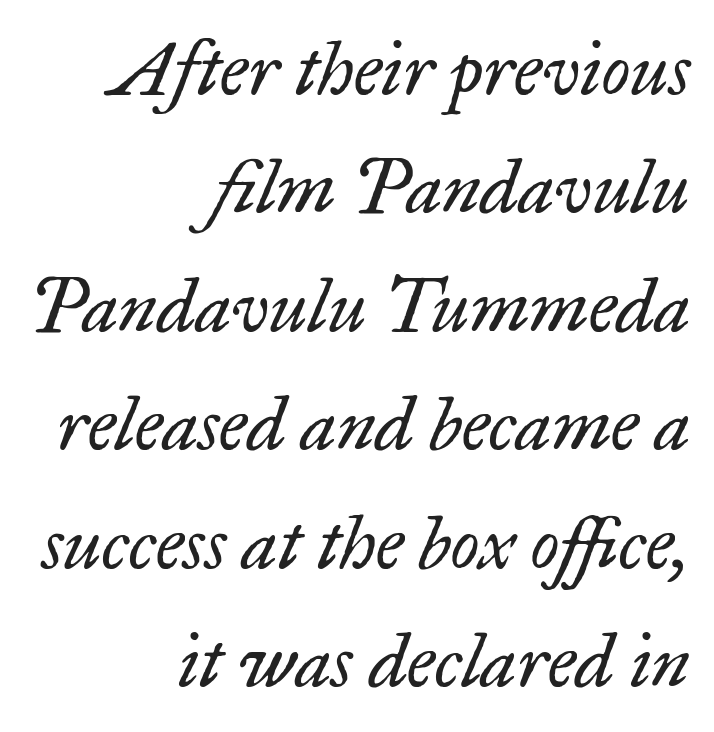
Q: Is the text bold? A: No.
Q: Is the text italic (slanted)? A: Yes, it leans right by about 17 degrees.
Q: Is the typeface a serif or a sans-serif typeface? A: Serif.
Q: Is the text underlined? A: No.
Q: How is the paragraph aligned? A: Right-aligned.
Q: Is the spacing between letters normal or unusually wide? A: Normal.
Q: Is the spacing between lines tight, normal or loose? A: Normal.
Q: Width (condensed, normal, or wide)? A: Normal.
Q: Stroke contrast? A: Low.
Q: x-height? A: Small.
Q: Monospaced? A: No.
